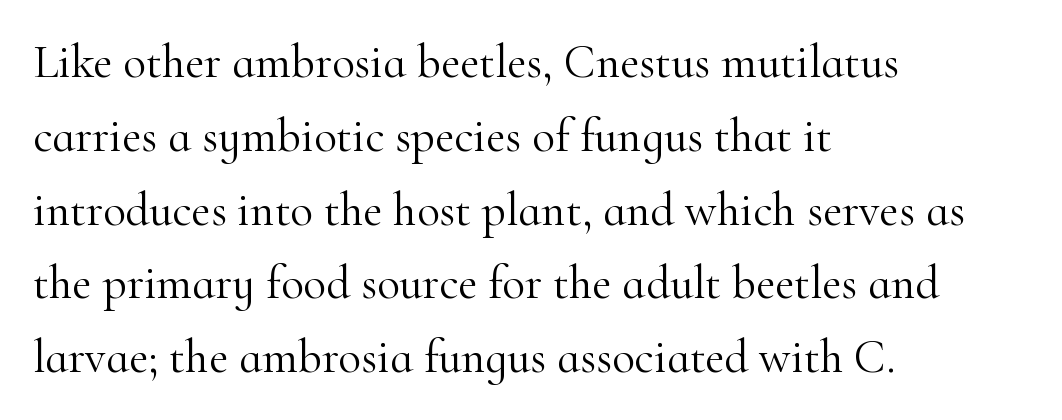
The image shows 47 px light serif type, upright; set left-aligned, normal line spacing (1.57x), normal letter spacing, not underlined; high stroke contrast and a small x-height.
